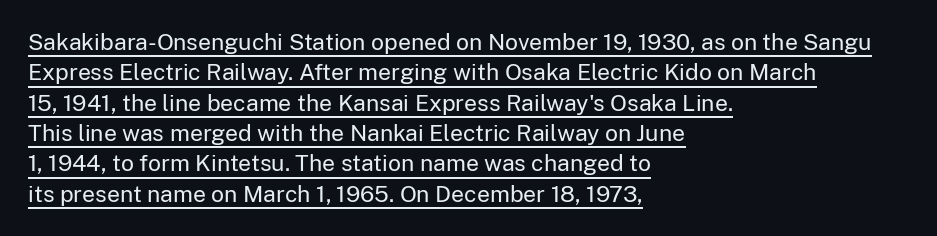
Q: Is the text bold? A: No.
Q: Is the text italic (slanted)? A: No, it is upright.
Q: Is the text underlined? A: Yes.
Q: How is the paragraph aligned? A: Left-aligned.
Q: Is the spacing between letters normal or unusually wide? A: Normal.
Q: Is the spacing between lines tight, normal or loose? A: Normal.
